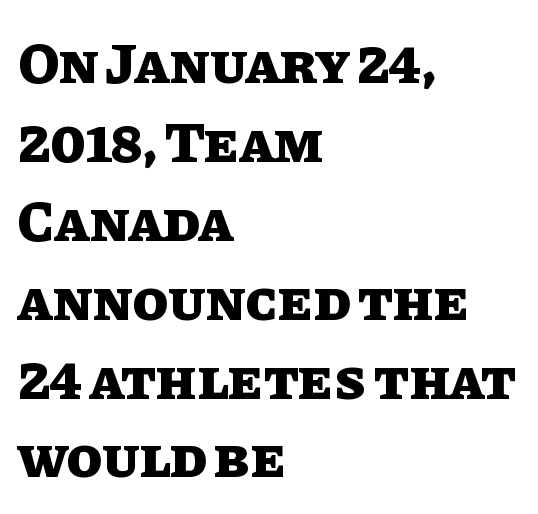
The font's upright variant was chosen for this text. You could call the tracking neutral — neither tight nor loose. Caption: bold face, heavy strokes. Quick note: underline off. If you drew a ruler down the left edge, every line would touch it. Rows of type keep a routine distance in the vertical direction.
